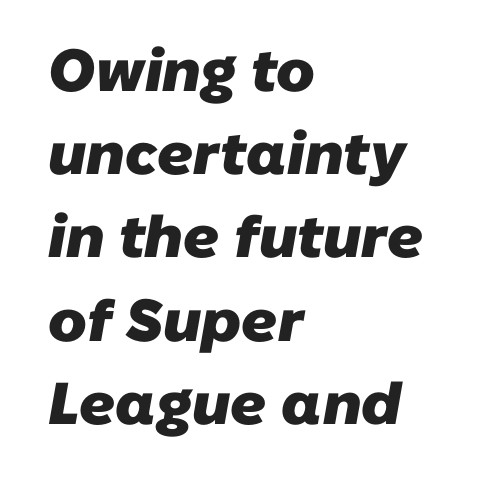
{"serif": "no", "bold": "yes", "weight": "heavy", "width": "normal", "stroke_contrast": "low", "x_height": "medium", "monospaced": "no", "underline": "no", "align": "left", "line_spacing": "normal", "line_spacing_ratio": 1.41, "letter_spacing": "normal", "letter_spacing_em": 0.0, "glyph_px": 59}
